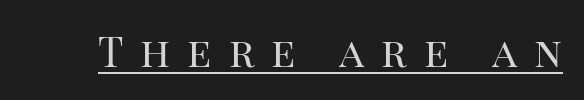
The image shows 41 px regular-weight serif type, upright; set unusually wide letter spacing (+0.41 em), underlined; high stroke contrast and a large x-height.
